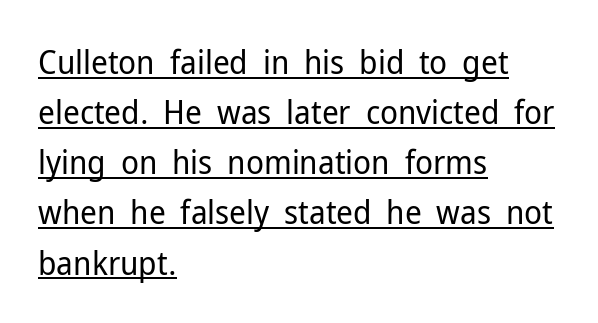
Q: Is the text bold? A: No.
Q: Is the text italic (slanted)? A: No, it is upright.
Q: Is the typeface a serif or a sans-serif typeface? A: Sans-serif.
Q: Is the text underlined? A: Yes.
Q: How is the paragraph aligned? A: Left-aligned.
Q: Is the spacing between letters normal or unusually wide? A: Normal.
Q: Is the spacing between lines tight, normal or loose? A: Normal.
Q: Width (condensed, normal, or wide)? A: Normal.
Q: Stroke contrast? A: Low.
Q: x-height? A: Medium.
Q: Monospaced? A: No.
